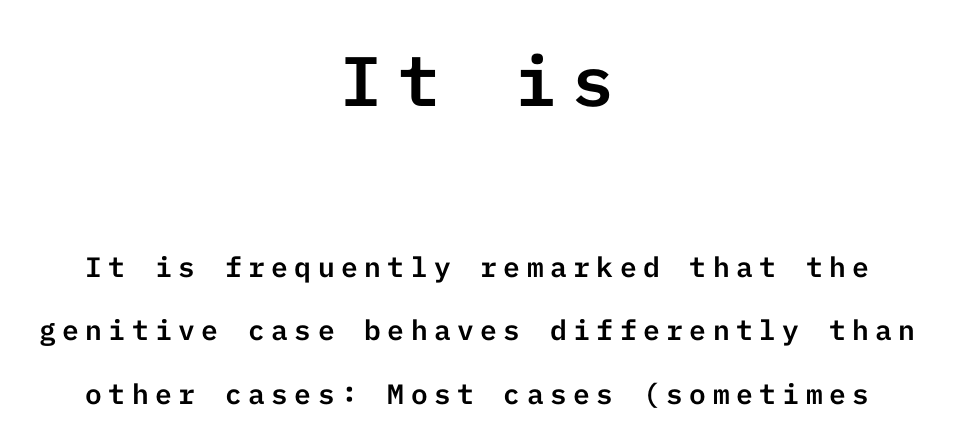
{"serif": "no", "italic": "no", "width": "normal", "stroke_contrast": "low", "x_height": "medium", "underline": "no", "align": "center", "line_spacing": "loose", "line_spacing_ratio": 2.26, "letter_spacing": "wide", "letter_spacing_em": 0.23, "larger_block": "first", "size_ratio": 2.5, "glyph_px": 70}
